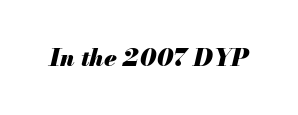
{"italic": "yes", "lean": "right", "slant_degrees": 13, "bold": "yes", "underline": "no", "letter_spacing": "normal", "letter_spacing_em": 0.0, "glyph_px": 24}
